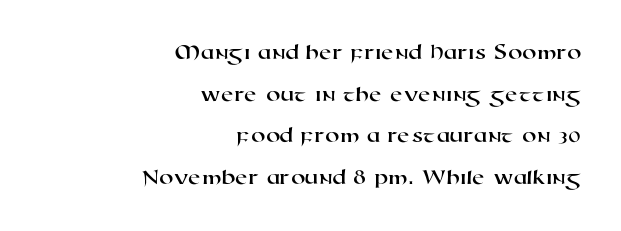
Alignment: flush right. The type is set solid horizontally, with unmodified tracking. The foot of each line stays bare and open.
